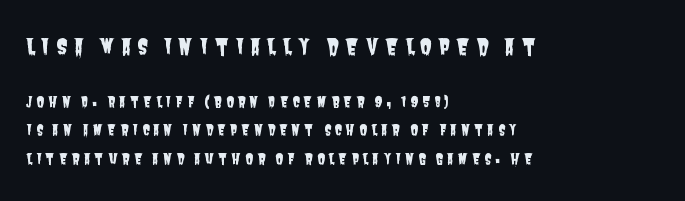
Q: Is the text underlined? A: No.
Q: How is the paragraph aligned? A: Left-aligned.
Q: Is the spacing between letters normal or unusually wide? A: Unusually wide.
Q: Is the spacing between lines tight, normal or loose? A: Loose.
Q: Which block of text is set in a larger size, the first (top) or the second (bottom)? A: The first (top) one.
